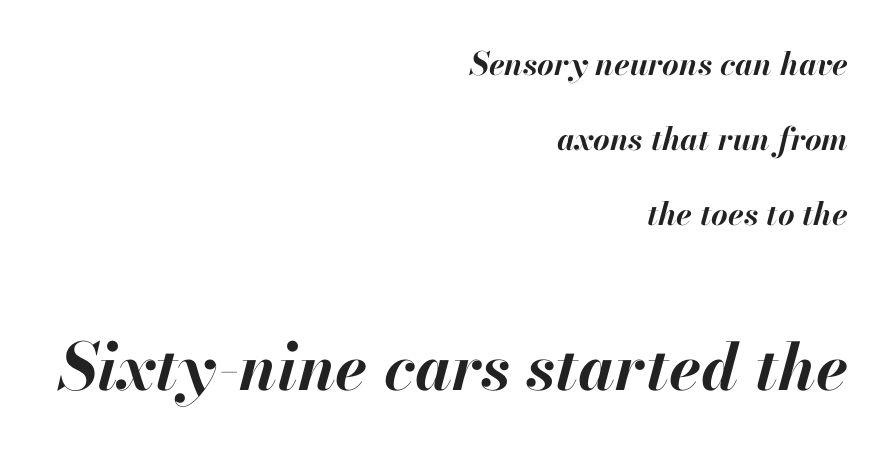
The image shows 65 px bold type, italic (leaning right); set right-aligned, loose line spacing (2.34x), normal letter spacing, not underlined; the second (bottom) block is 2.03x larger; high stroke contrast and a small x-height.
